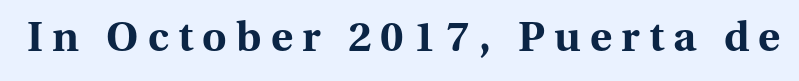
The image shows 42 px bold serif type, upright; set unusually wide letter spacing (+0.22 em), not underlined; medium stroke contrast and a medium x-height.
